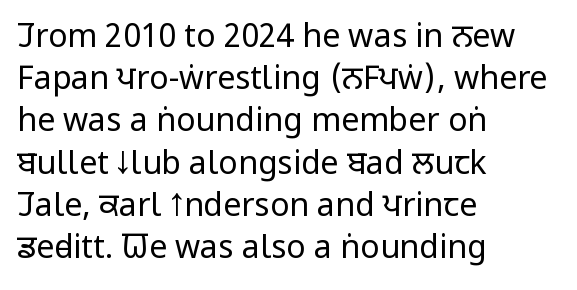
{"serif": "no", "italic": "no", "bold": "no", "weight": "regular", "width": "condensed", "stroke_contrast": "low", "x_height": "large", "monospaced": "no", "underline": "no", "align": "left", "line_spacing": "normal", "line_spacing_ratio": 1.32, "letter_spacing": "normal", "letter_spacing_em": 0.0, "glyph_px": 32}
